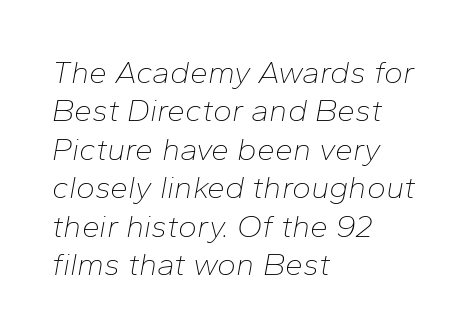
Q: Is the text bold? A: No.
Q: Is the text italic (slanted)? A: Yes, it leans right by about 10 degrees.
Q: Is the text underlined? A: No.
Q: How is the paragraph aligned? A: Left-aligned.
Q: Is the spacing between letters normal or unusually wide? A: Normal.
Q: Width (condensed, normal, or wide)? A: Normal.
Q: Stroke contrast? A: Low.
Q: x-height? A: Medium.
Q: Monospaced? A: No.
